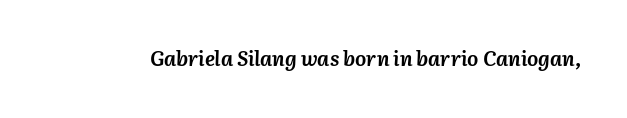
The image shows 21 px bold type, italic (leaning right); set normal letter spacing, not underlined.
